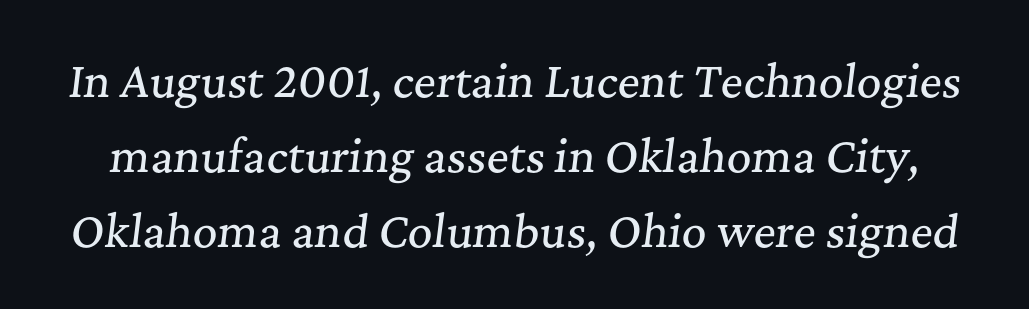
Q: Is the text italic (slanted)? A: Yes, it leans right by about 7 degrees.
Q: Is the typeface a serif or a sans-serif typeface? A: Serif.
Q: Is the text underlined? A: No.
Q: Is the spacing between letters normal or unusually wide? A: Normal.
Q: Width (condensed, normal, or wide)? A: Normal.
Q: Stroke contrast? A: Medium.
Q: x-height? A: Medium.
Q: Monospaced? A: No.
